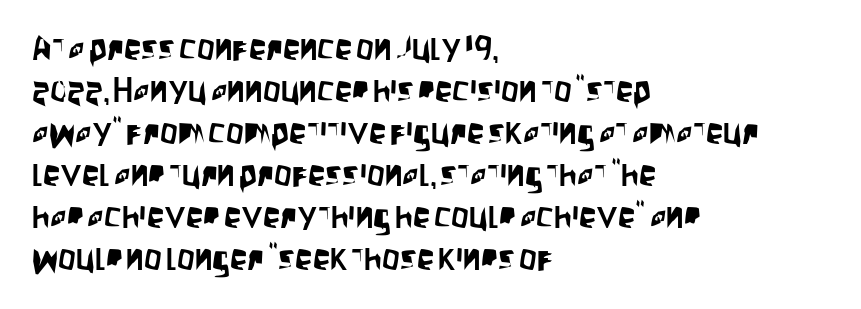
Q: Is the text italic (slanted)? A: No, it is upright.
Q: Is the typeface a serif or a sans-serif typeface? A: Sans-serif.
Q: Is the text underlined? A: No.
Q: How is the paragraph aligned? A: Left-aligned.
Q: Is the spacing between letters normal or unusually wide? A: Normal.
Q: Width (condensed, normal, or wide)? A: Condensed.
Q: Stroke contrast? A: Low.
Q: x-height? A: Large.
Q: Monospaced? A: No.
